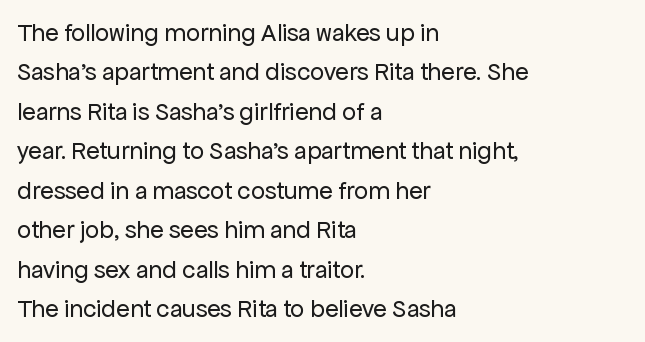
{"italic": "no", "bold": "no", "underline": "no", "align": "left", "line_spacing": "normal", "line_spacing_ratio": 1.58, "letter_spacing": "normal", "letter_spacing_em": 0.0, "glyph_px": 25}
